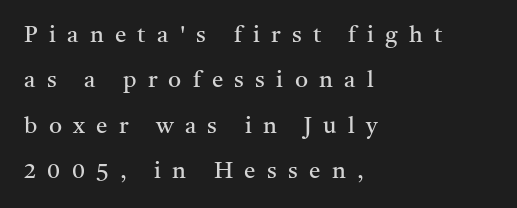
{"italic": "no", "bold": "no", "underline": "no", "align": "left", "line_spacing": "loose", "line_spacing_ratio": 1.97, "letter_spacing": "wide", "letter_spacing_em": 0.49, "glyph_px": 23}
